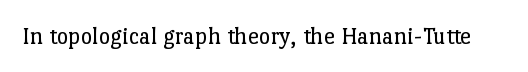
The image shows 25 px text type, upright; set normal letter spacing, not underlined.
